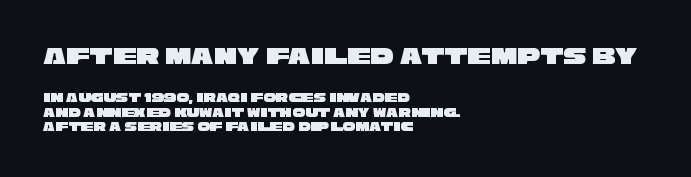
The image shows 26 px text type; set left-aligned, tight line spacing (1.02x), normal letter spacing, not underlined; the first (top) block is 1.86x larger.
